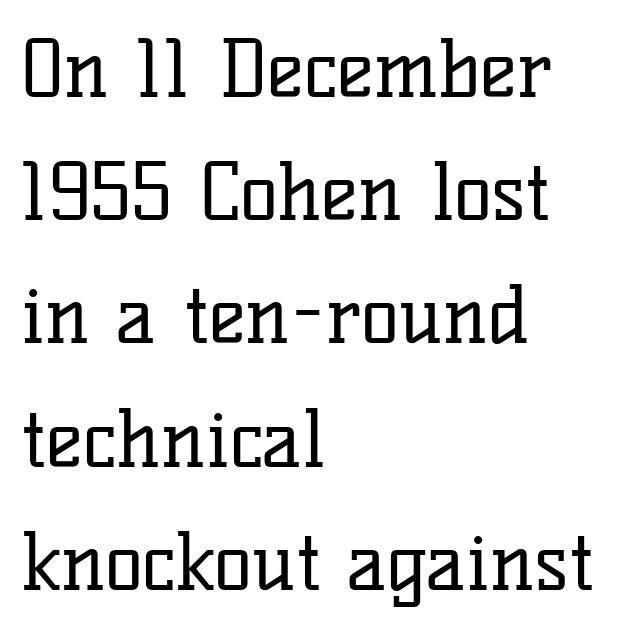
Q: Is the text bold? A: No.
Q: Is the text italic (slanted)? A: No, it is upright.
Q: Is the typeface a serif or a sans-serif typeface? A: Serif.
Q: Is the text underlined? A: No.
Q: How is the paragraph aligned? A: Left-aligned.
Q: Is the spacing between letters normal or unusually wide? A: Normal.
Q: Is the spacing between lines tight, normal or loose? A: Normal.
Q: Width (condensed, normal, or wide)? A: Normal.
Q: Stroke contrast? A: Low.
Q: x-height? A: Medium.
Q: Monospaced? A: No.
